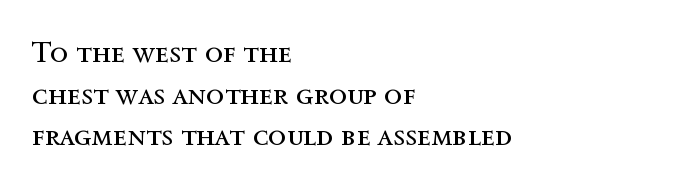
{"italic": "no", "bold": "no", "weight": "regular", "width": "normal", "x_height": "medium", "monospaced": "no", "underline": "no", "align": "left", "line_spacing": "normal", "line_spacing_ratio": 1.39, "letter_spacing": "normal", "letter_spacing_em": 0.0, "glyph_px": 30}
